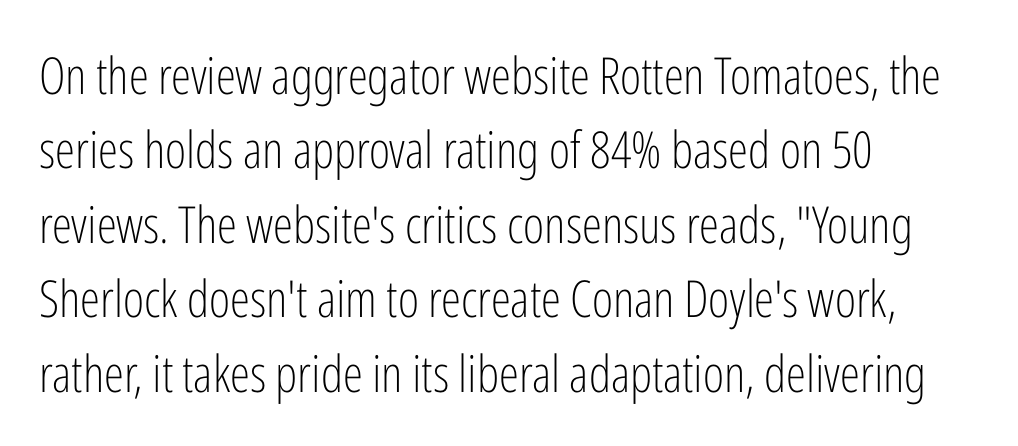
{"serif": "no", "italic": "no", "bold": "no", "weight": "light", "width": "condensed", "stroke_contrast": "low", "x_height": "medium", "monospaced": "no", "underline": "no", "align": "left", "line_spacing": "normal", "line_spacing_ratio": 1.46, "letter_spacing": "normal", "letter_spacing_em": 0.0, "glyph_px": 51}
